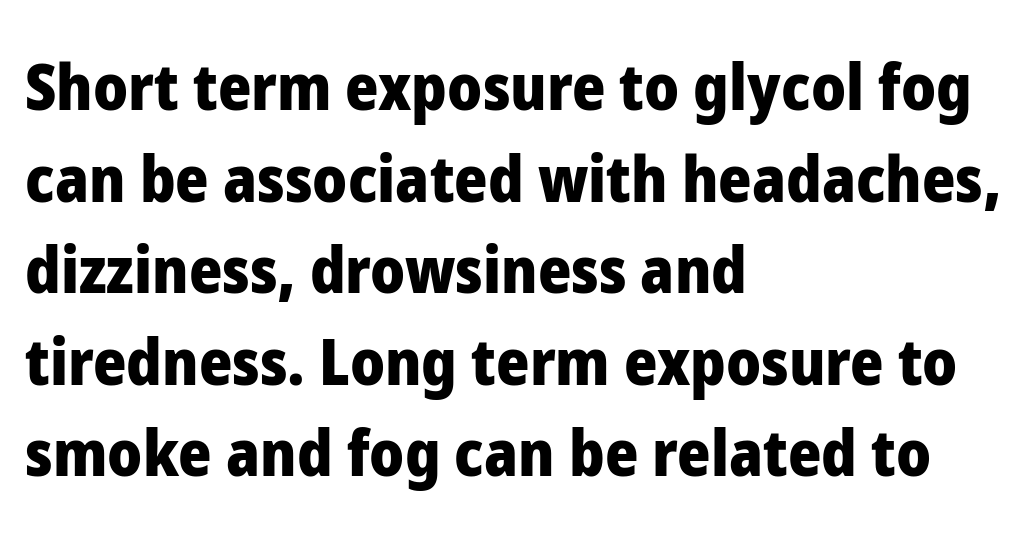
The image shows 64 px heavy sans-serif type, upright; set left-aligned, normal line spacing (1.43x), normal letter spacing, not underlined; low stroke contrast and a medium x-height.
